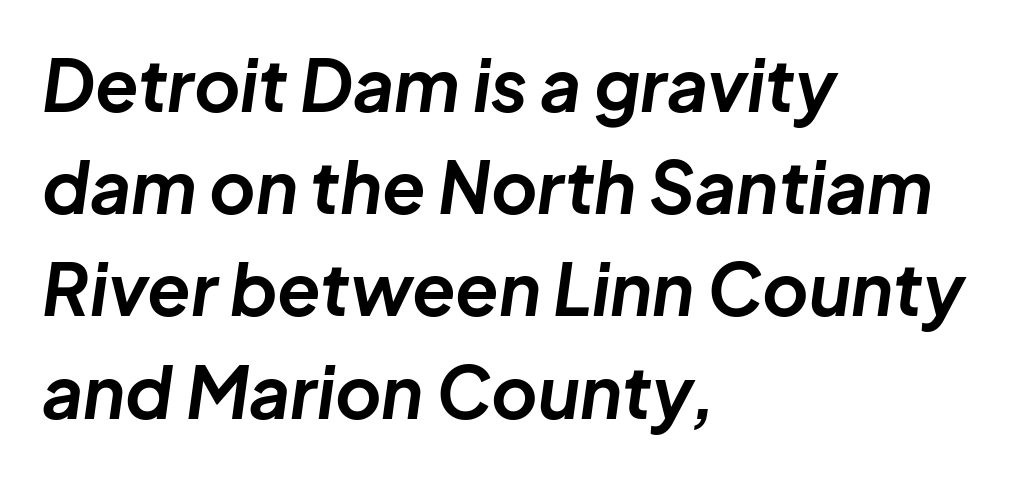
Horizontally, the lines are justified to the leading edge only. Compared with typical paragraphs, the rows here are spaced about the same. Words float on clear page, feet unadorned. The rendering uses a bold face; every stroke is thick and dark.
